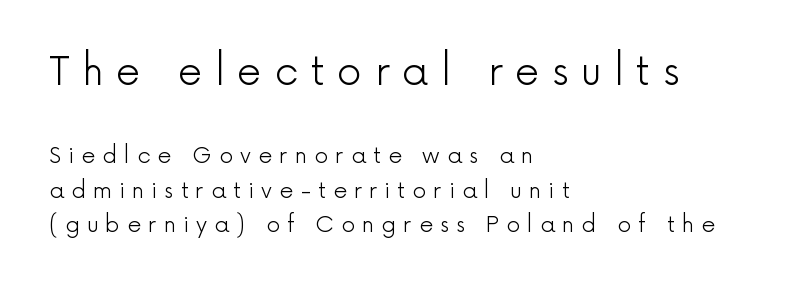
The image shows 39 px light sans-serif type, upright; set left-aligned, normal line spacing (1.58x), unusually wide letter spacing (+0.32 em), not underlined; the first (top) block is 1.77x larger; a medium x-height.
